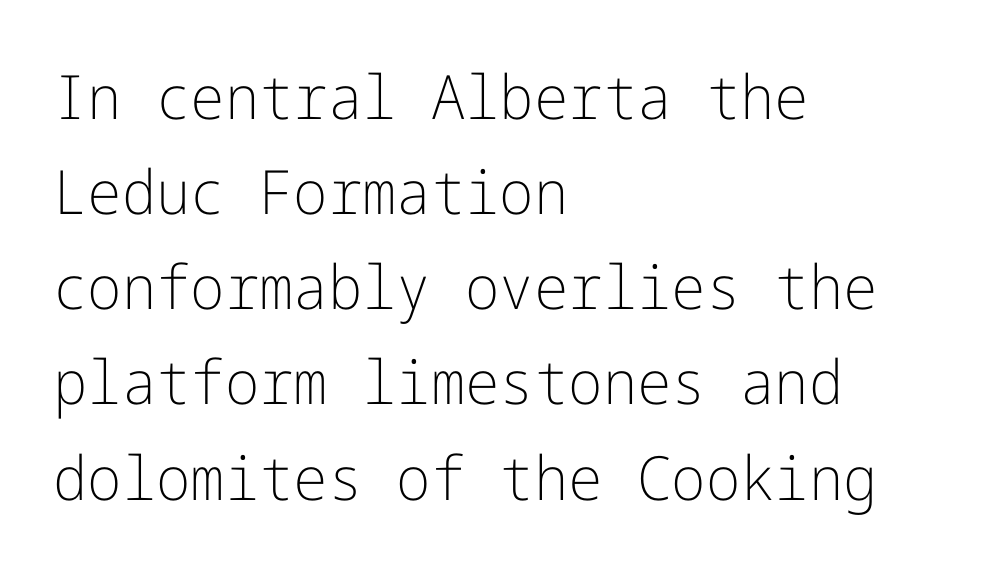
Q: Is the text bold? A: No.
Q: Is the text italic (slanted)? A: No, it is upright.
Q: Is the typeface a serif or a sans-serif typeface? A: Sans-serif.
Q: Is the text underlined? A: No.
Q: How is the paragraph aligned? A: Left-aligned.
Q: Is the spacing between letters normal or unusually wide? A: Normal.
Q: Is the spacing between lines tight, normal or loose? A: Normal.
Q: Width (condensed, normal, or wide)? A: Normal.
Q: Stroke contrast? A: Low.
Q: x-height? A: Medium.
